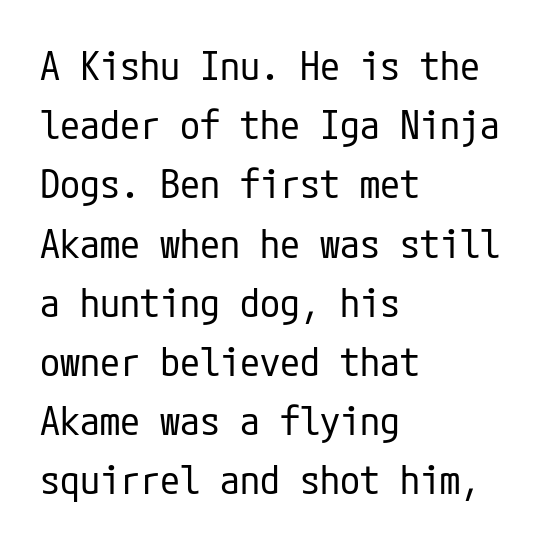
Lines of text with bare space underneath. No extra ink here — the face is not bold. The axis of the letterforms is exactly vertical. Which margin do the lines hug? The left one — the right edge is uneven. In terms of leading, this rendering sits right in the middle. Letterform terminals end flat and unadorned throughout the passage.
